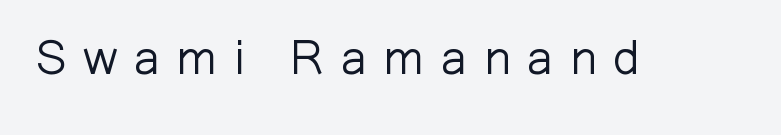
{"serif": "no", "italic": "no", "bold": "no", "weight": "light", "width": "normal", "stroke_contrast": "low", "x_height": "medium", "monospaced": "no", "underline": "no", "letter_spacing": "wide", "letter_spacing_em": 0.34, "glyph_px": 48}
